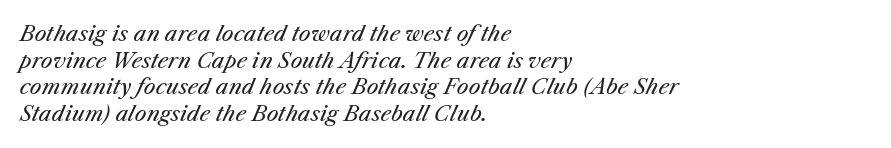
{"italic": "yes", "lean": "right", "slant_degrees": 25, "bold": "no", "underline": "no", "align": "left", "line_spacing": "normal", "line_spacing_ratio": 1.27, "letter_spacing": "normal", "letter_spacing_em": 0.0, "glyph_px": 21}
